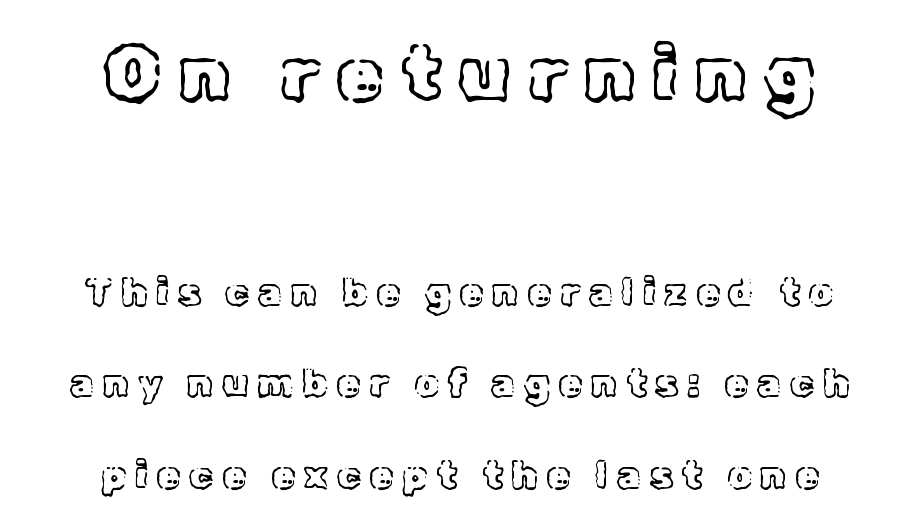
The image shows 75 px text type, upright; set centered, loose line spacing (2.41x), unusually wide letter spacing (+0.24 em), not underlined; the first (top) block is 1.97x larger; a medium x-height.
